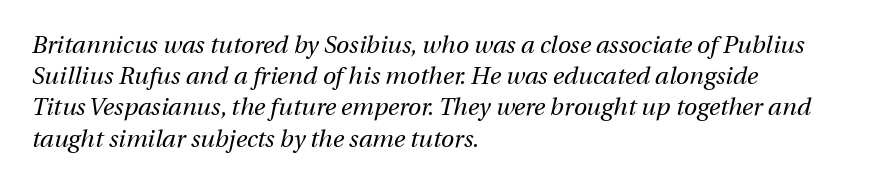
The image shows 24 px text type, italic (leaning right); set left-aligned, normal line spacing (1.3x), normal letter spacing, not underlined.
